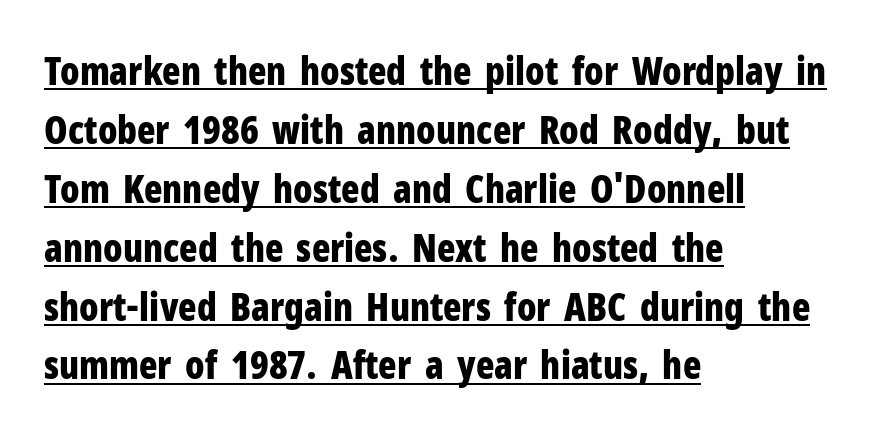
It's the straight-up-and-down kind of type. Is the block centered? No — it sits flush against the left margin. Underline: present. Nothing sits at the stroke ends, so this counts as sans-serif. The font is running at its bold setting.
